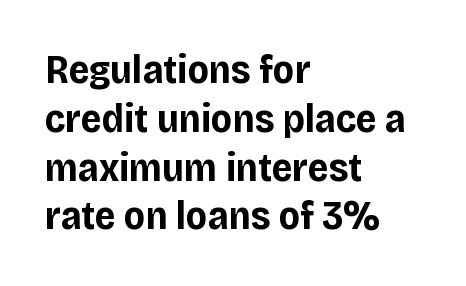
{"serif": "no", "italic": "no", "bold": "yes", "weight": "bold", "width": "normal", "stroke_contrast": "low", "x_height": "large", "monospaced": "no", "underline": "no", "align": "left", "line_spacing_ratio": 1.22, "letter_spacing": "normal", "letter_spacing_em": 0.0, "glyph_px": 40}
